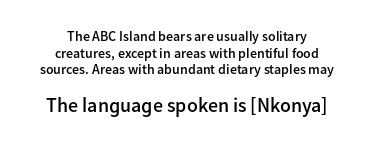
Q: Is the text bold? A: Semi-bold.
Q: Is the text italic (slanted)? A: No, it is upright.
Q: Is the text underlined? A: No.
Q: How is the paragraph aligned? A: Centered.
Q: Is the spacing between letters normal or unusually wide? A: Normal.
Q: Which block of text is set in a larger size, the first (top) or the second (bottom)? A: The second (bottom) one.
